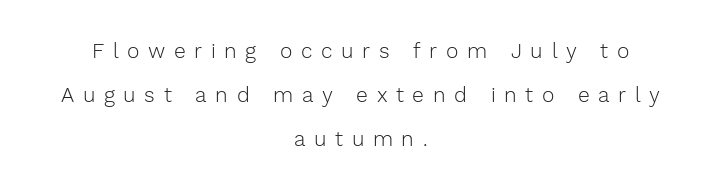
Q: Is the text bold? A: No.
Q: Is the text italic (slanted)? A: No, it is upright.
Q: Is the text underlined? A: No.
Q: How is the paragraph aligned? A: Centered.
Q: Is the spacing between letters normal or unusually wide? A: Unusually wide.
Q: Is the spacing between lines tight, normal or loose? A: Loose.
